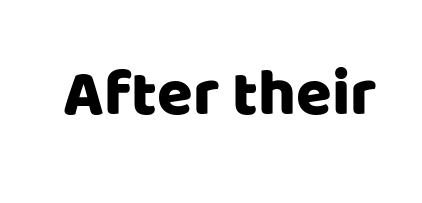
The image shows 65 px sans-serif type, upright; set normal letter spacing, not underlined; low stroke contrast and a large x-height.
